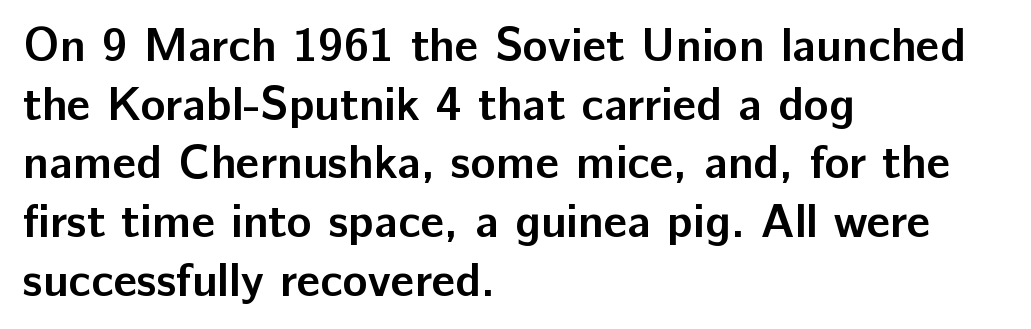
{"serif": "no", "italic": "no", "bold": "yes", "weight": "semibold", "width": "normal", "stroke_contrast": "low", "x_height": "medium", "monospaced": "no", "underline": "no", "align": "left", "line_spacing": "normal", "line_spacing_ratio": 1.25, "letter_spacing": "normal", "letter_spacing_em": 0.0, "glyph_px": 47}
